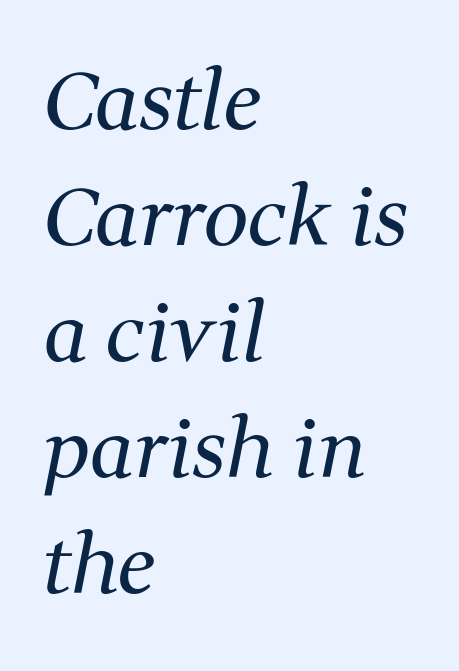
Q: Is the text bold? A: No.
Q: Is the text italic (slanted)? A: Yes, it leans right by about 11 degrees.
Q: Is the typeface a serif or a sans-serif typeface? A: Serif.
Q: Is the text underlined? A: No.
Q: How is the paragraph aligned? A: Left-aligned.
Q: Is the spacing between letters normal or unusually wide? A: Normal.
Q: Is the spacing between lines tight, normal or loose? A: Normal.
Q: Width (condensed, normal, or wide)? A: Normal.
Q: Stroke contrast? A: Medium.
Q: x-height? A: Medium.
Q: Monospaced? A: No.
